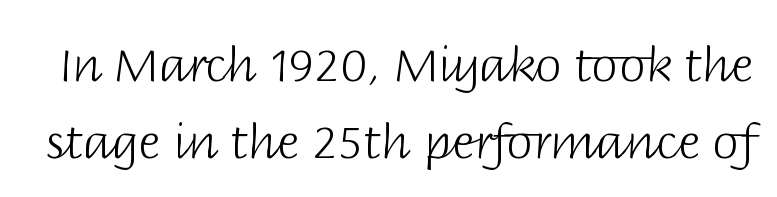
The image shows 47 px light sans-serif type, upright; set normal line spacing (1.63x), normal letter spacing, not underlined; low stroke contrast and a large x-height.
